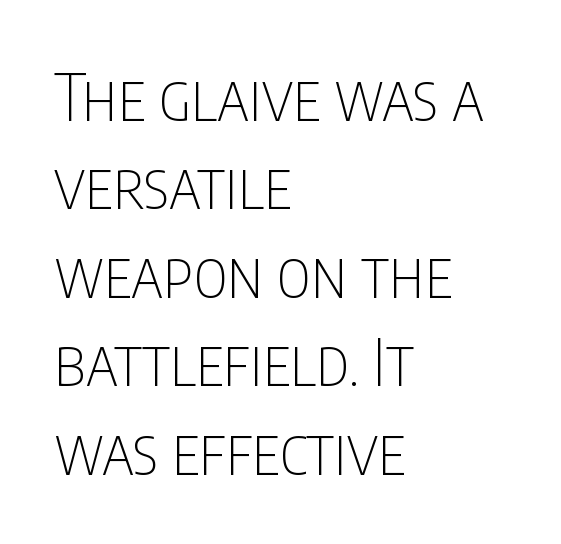
This rendering features lettering with no underline. These lines sit exactly where default settings would place them. Students, note that the glyphs here touch the page at normal intervals. The strokes carry an ordinary text weight at most. The rendering uses natural spacing where letterforms have individual widths.
